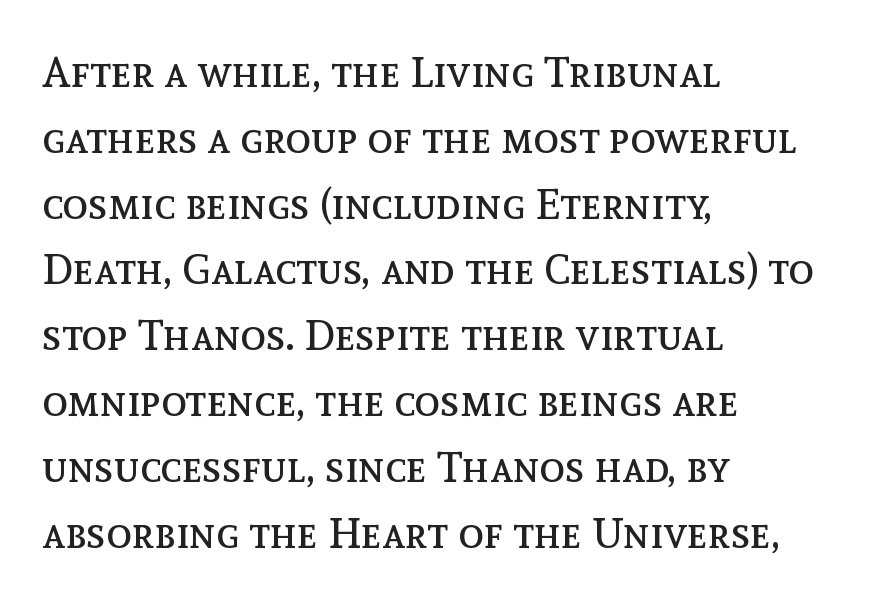
{"italic": "no", "bold": "no", "weight": "regular", "width": "normal", "x_height": "medium", "monospaced": "no", "underline": "no", "align": "left", "line_spacing": "normal", "line_spacing_ratio": 1.53, "letter_spacing": "normal", "letter_spacing_em": 0.0, "glyph_px": 43}
